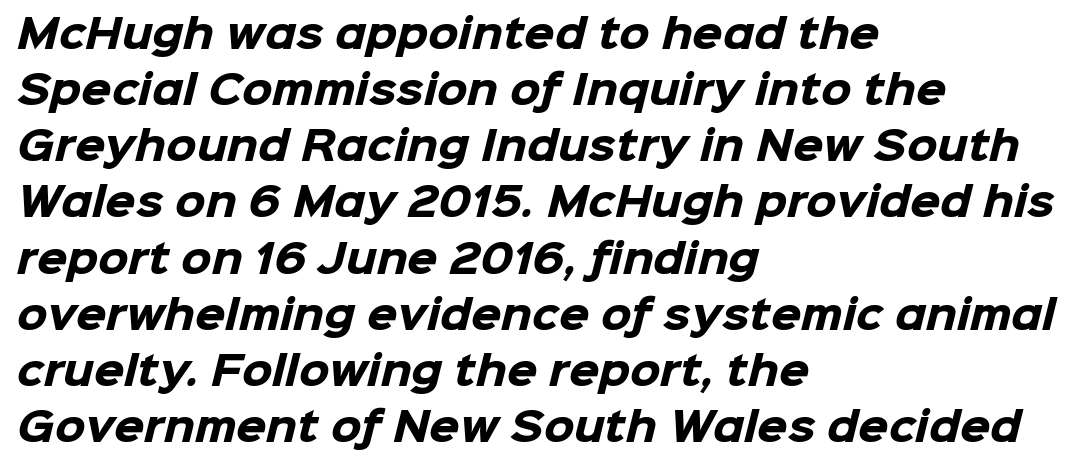
Q: Is the text bold? A: Yes.
Q: Is the typeface a serif or a sans-serif typeface? A: Sans-serif.
Q: Is the text underlined? A: No.
Q: How is the paragraph aligned? A: Left-aligned.
Q: Is the spacing between letters normal or unusually wide? A: Normal.
Q: Is the spacing between lines tight, normal or loose? A: Normal.
Q: Width (condensed, normal, or wide)? A: Normal.
Q: Stroke contrast? A: Low.
Q: x-height? A: Medium.
Q: Monospaced? A: No.
